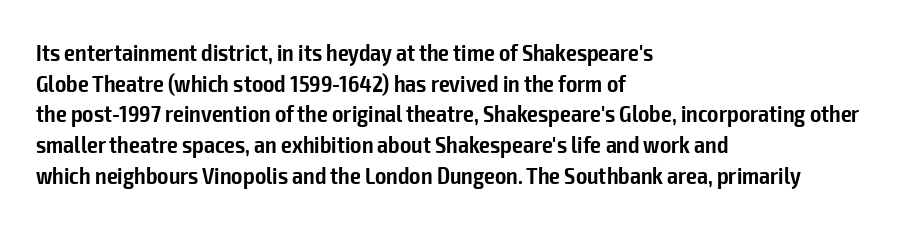
Q: Is the text bold? A: Semi-bold.
Q: Is the text italic (slanted)? A: No, it is upright.
Q: Is the text underlined? A: No.
Q: How is the paragraph aligned? A: Left-aligned.
Q: Is the spacing between letters normal or unusually wide? A: Normal.
Q: Is the spacing between lines tight, normal or loose? A: Normal.
